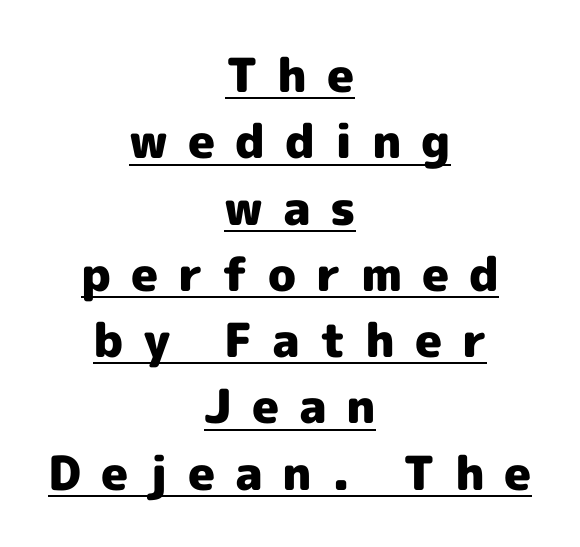
Do the characters align in a grid? No, the font is proportional. This is the regular roman posture of the typeface. This is sans-serif lettering, the kind often seen on screens and signage. In terms of leading, this rendering sits right in the middle. What stands out about the letter spacing? Its width — letters are far apart. Stroke thickness is high; the sample reads as a true bold.
